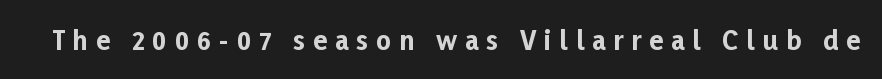
The face used here has the dense, thick strokes of a bold. Descender tails drop into unmarked territory. The typography opts for an upright posture over an oblique one. Students, note that the glyphs here are deliberately spaced far apart.
